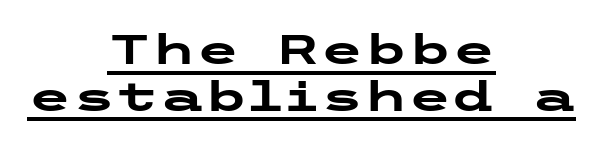
Honestly, the letter spacing is just normal — you wouldn't notice it. You can tell it's not italic because the verticals are truly vertical. Check where the strokes stop: nothing finishes them off — pure sans. Is the type bold? Yes — the strokes are clearly thick and heavy. Notice how the passage keeps no hard edge, just a central spine.
